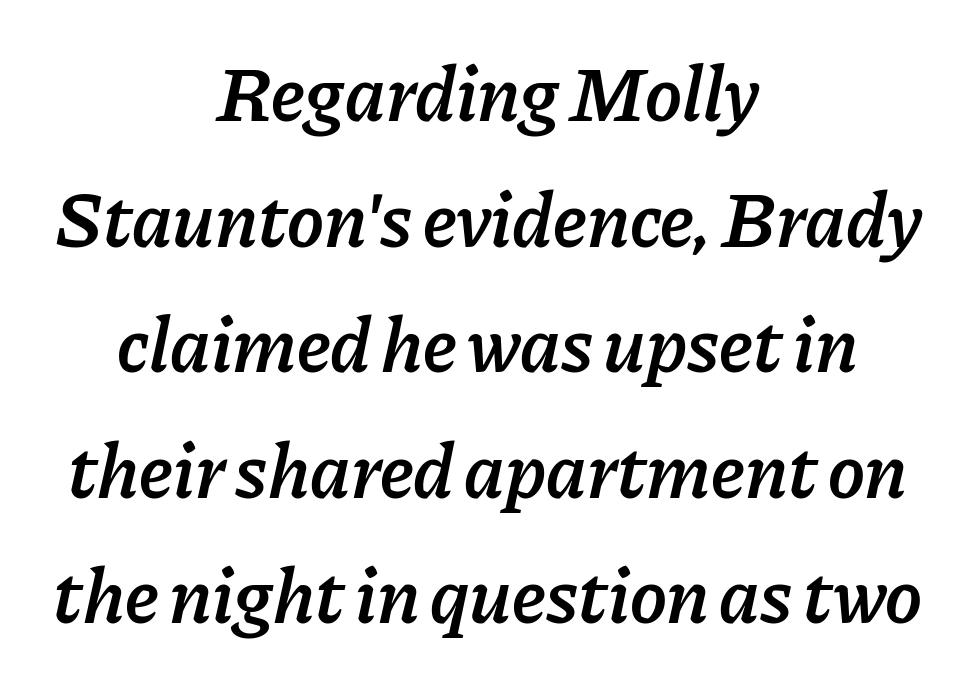
{"italic": "yes", "lean": "right", "slant_degrees": 11, "bold": "semi", "weight": "semibold", "width": "normal", "stroke_contrast": "low", "x_height": "medium", "monospaced": "no", "underline": "no", "align": "center", "line_spacing": "normal", "line_spacing_ratio": 1.61, "letter_spacing": "normal", "letter_spacing_em": 0.0, "glyph_px": 78}
